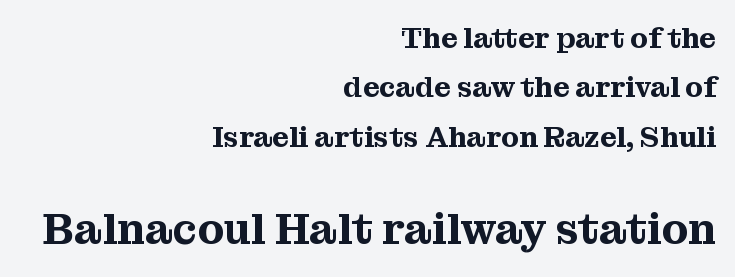
{"serif": "yes", "italic": "no", "width": "normal", "stroke_contrast": "medium", "x_height": "medium", "monospaced": "no", "underline": "no", "align": "right", "line_spacing": "normal", "line_spacing_ratio": 1.7, "letter_spacing": "normal", "letter_spacing_em": 0.0, "larger_block": "second", "size_ratio": 1.48, "glyph_px": 43}
